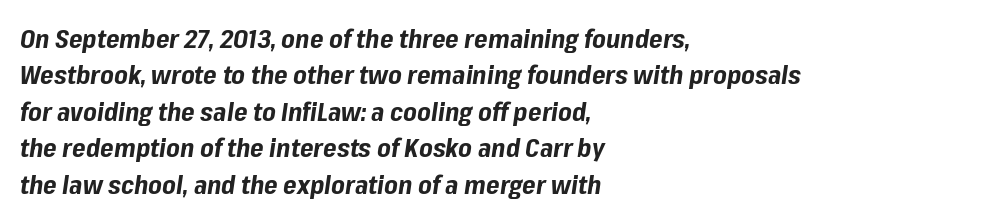
Q: Is the text bold? A: Yes.
Q: Is the text italic (slanted)? A: Yes, it leans right by about 8 degrees.
Q: Is the text underlined? A: No.
Q: How is the paragraph aligned? A: Left-aligned.
Q: Is the spacing between letters normal or unusually wide? A: Normal.
Q: Is the spacing between lines tight, normal or loose? A: Normal.
